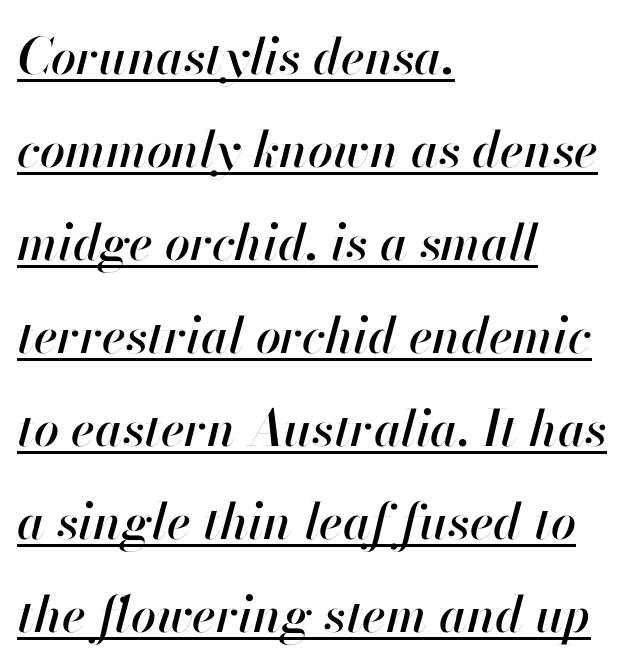
Q: Is the text italic (slanted)? A: Yes, it leans right by about 13 degrees.
Q: Is the text underlined? A: Yes.
Q: How is the paragraph aligned? A: Left-aligned.
Q: Is the spacing between letters normal or unusually wide? A: Normal.
Q: Width (condensed, normal, or wide)? A: Normal.
Q: Stroke contrast? A: High.
Q: x-height? A: Small.
Q: Monospaced? A: No.
